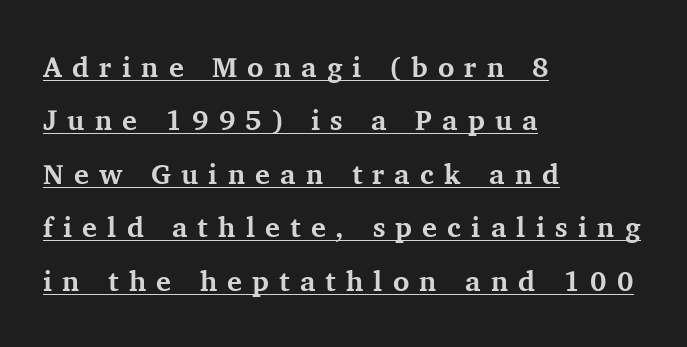
Q: Is the text bold? A: Yes.
Q: Is the text italic (slanted)? A: No, it is upright.
Q: Is the typeface a serif or a sans-serif typeface? A: Serif.
Q: Is the text underlined? A: Yes.
Q: How is the paragraph aligned? A: Left-aligned.
Q: Is the spacing between letters normal or unusually wide? A: Unusually wide.
Q: Is the spacing between lines tight, normal or loose? A: Loose.
Q: Width (condensed, normal, or wide)? A: Normal.
Q: Stroke contrast? A: Medium.
Q: x-height? A: Medium.
Q: Monospaced? A: No.
